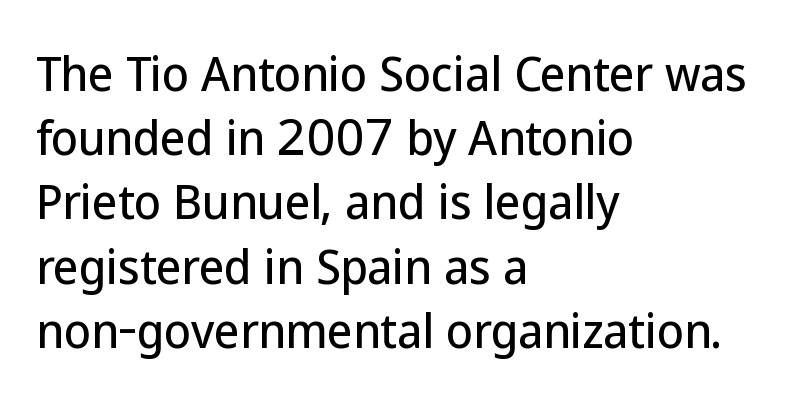
The image shows 44 px sans-serif type, upright; set left-aligned, normal line spacing (1.46x), normal letter spacing, not underlined; low stroke contrast and a medium x-height.
